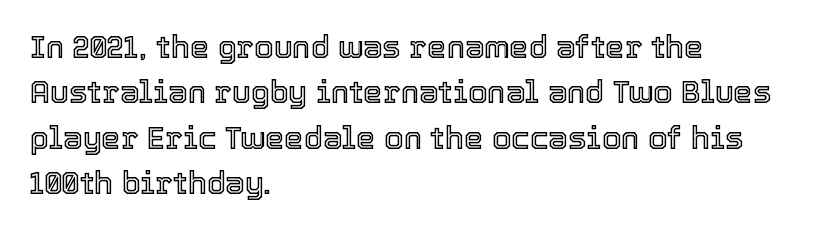
The image shows 31 px text type, upright; set left-aligned, normal line spacing (1.46x), normal letter spacing, not underlined; a medium x-height.
